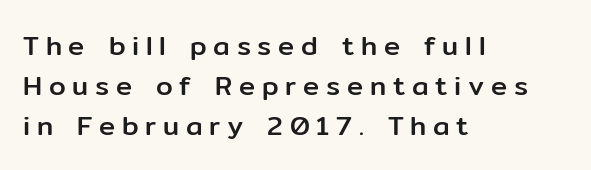
The image shows 27 px text type, upright; set left-aligned, normal line spacing (1.48x), unusually wide letter spacing (+0.25 em), not underlined.
